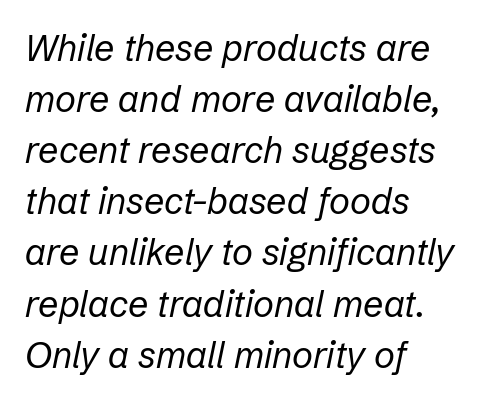
The image shows 36 px regular-weight type, italic (leaning right); set left-aligned, normal line spacing (1.42x), normal letter spacing, not underlined; low stroke contrast and a medium x-height.
